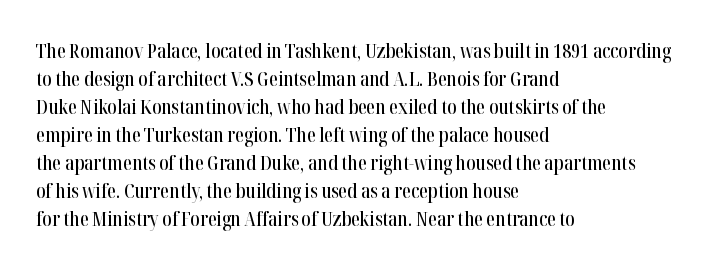
Q: Is the text italic (slanted)? A: No, it is upright.
Q: Is the text underlined? A: No.
Q: How is the paragraph aligned? A: Left-aligned.
Q: Is the spacing between letters normal or unusually wide? A: Normal.
Q: Is the spacing between lines tight, normal or loose? A: Normal.
